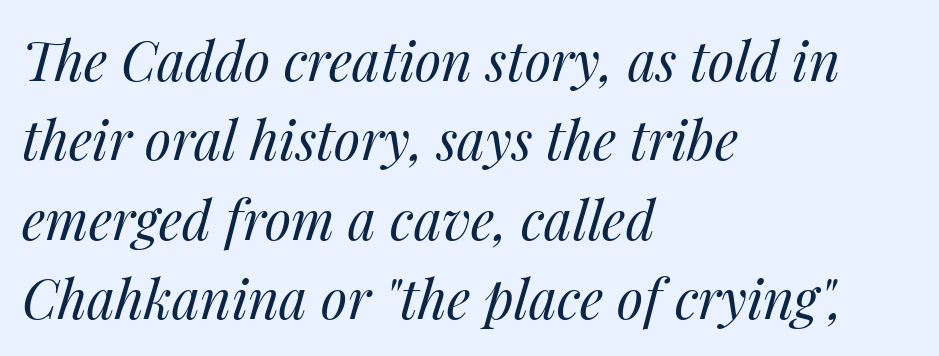
Horizontal alignment here is leftward, the default for most running prose. Has an underline been added? It has not. Tracking here is standard; glyphs follow each other at the usual distance. The weight would be labelled regular, book, light, or lighter still. The rendering uses a moderate line-height, typical for paragraphs.
